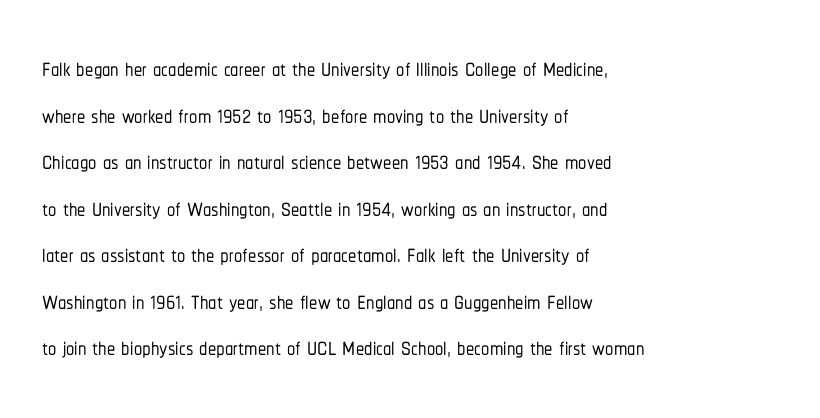
{"serif": "no", "italic": "no", "width": "condensed", "stroke_contrast": "low", "x_height": "medium", "monospaced": "no", "underline": "no", "align": "left", "line_spacing": "normal", "line_spacing_ratio": 1.41, "letter_spacing": "normal", "letter_spacing_em": 0.0, "glyph_px": 33}
